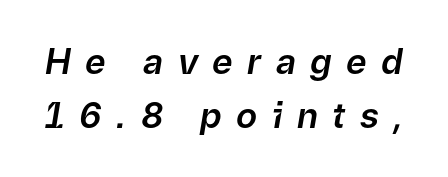
Varying glyph widths throughout — classic text-font behaviour. In terms of posture, this sample is oblique. The gap between lines stays unmarked. Summary of vertical rhythm: regular, with standard interline spacing.
